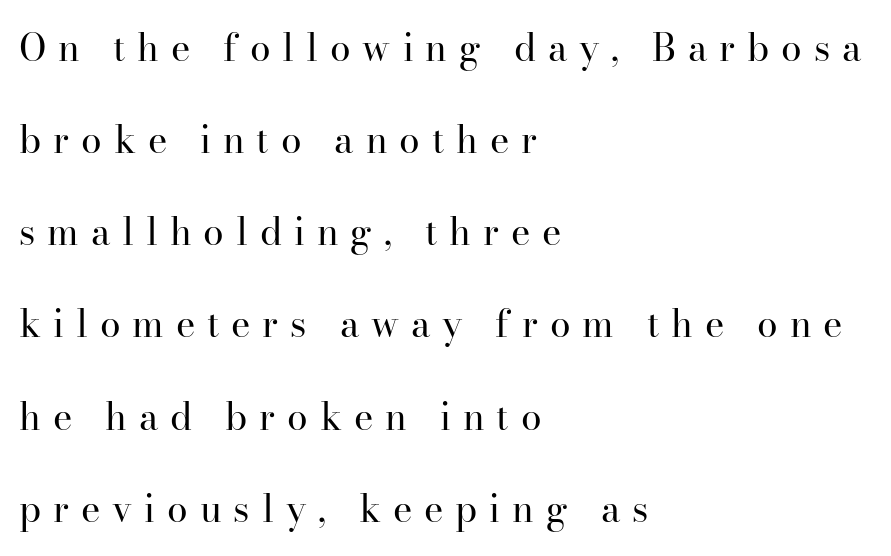
Q: Is the text bold? A: No.
Q: Is the text italic (slanted)? A: No, it is upright.
Q: Is the typeface a serif or a sans-serif typeface? A: Serif.
Q: Is the text underlined? A: No.
Q: How is the paragraph aligned? A: Left-aligned.
Q: Is the spacing between letters normal or unusually wide? A: Unusually wide.
Q: Is the spacing between lines tight, normal or loose? A: Loose.
Q: Width (condensed, normal, or wide)? A: Normal.
Q: Stroke contrast? A: High.
Q: x-height? A: Small.
Q: Monospaced? A: No.
